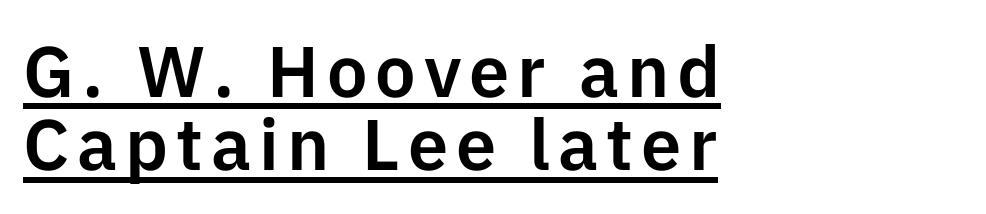
{"serif": "no", "italic": "no", "width": "normal", "stroke_contrast": "low", "x_height": "medium", "monospaced": "no", "underline": "yes", "align": "left", "line_spacing": "tight", "line_spacing_ratio": 1.02, "glyph_px": 72}
